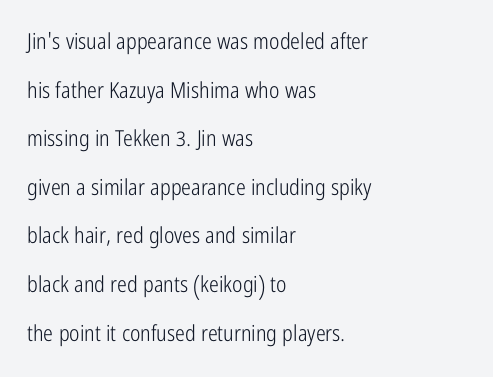
{"italic": "no", "bold": "no", "underline": "no", "align": "left", "line_spacing": "loose", "line_spacing_ratio": 2.21, "letter_spacing": "normal", "letter_spacing_em": 0.0, "glyph_px": 22}
